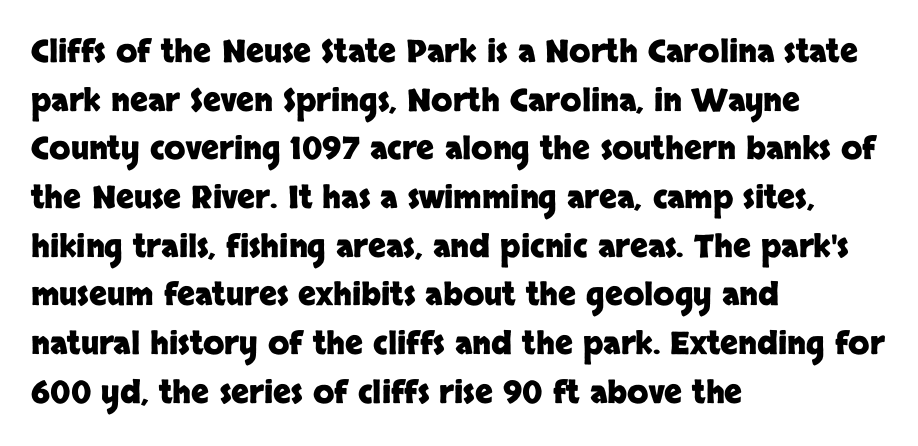
Style check: upright. Observe the absence of serifs on each vertical stroke in this sample. Heavy-handed strokes throughout: this text is bold. Line beginnings align vertically; line endings do not. Do the characters align in a grid? No, the font is proportional.
